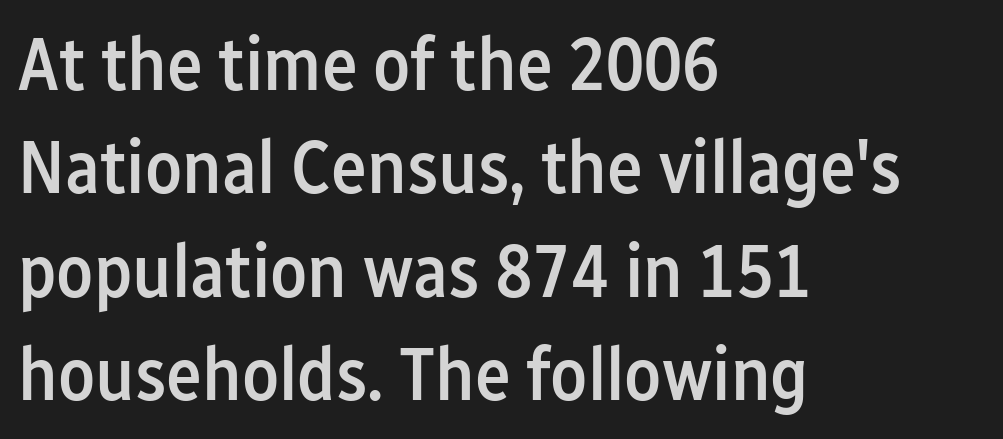
The image shows 76 px semibold, condensed sans-serif type, upright; set left-aligned, normal line spacing (1.36x), normal letter spacing, not underlined; low stroke contrast and a medium x-height.
